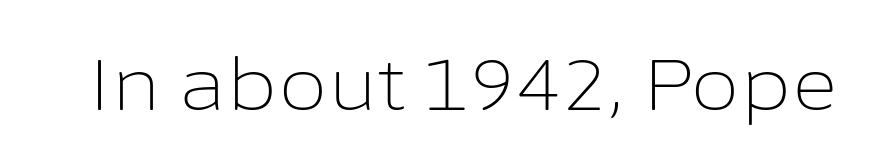
Bare-footed words on every line. Proportional: the letters do not fall into vertical columns. These lines keep a tight, regular rhythm from letter to letter. Compared with a typical body face, this is equally light or lighter still. The letters stand straight up with perfectly vertical stems.
